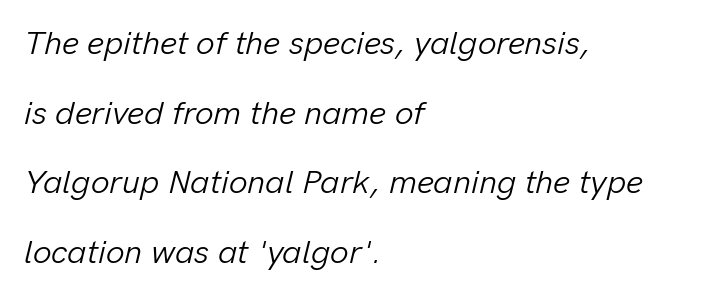
Q: Is the text bold? A: No.
Q: Is the text italic (slanted)? A: Yes, it leans right by about 13 degrees.
Q: Is the text underlined? A: No.
Q: How is the paragraph aligned? A: Left-aligned.
Q: Is the spacing between letters normal or unusually wide? A: Normal.
Q: Is the spacing between lines tight, normal or loose? A: Loose.
Q: Width (condensed, normal, or wide)? A: Normal.
Q: Stroke contrast? A: Low.
Q: x-height? A: Medium.
Q: Monospaced? A: No.
